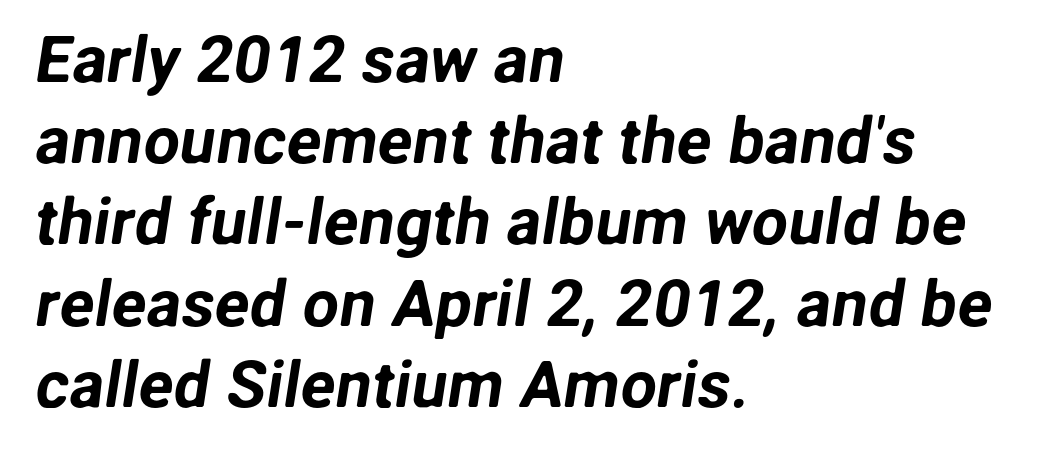
{"serif": "no", "width": "normal", "stroke_contrast": "low", "x_height": "medium", "monospaced": "no", "underline": "no", "align": "left", "line_spacing": "normal", "line_spacing_ratio": 1.25, "letter_spacing": "normal", "letter_spacing_em": 0.0, "glyph_px": 65}
